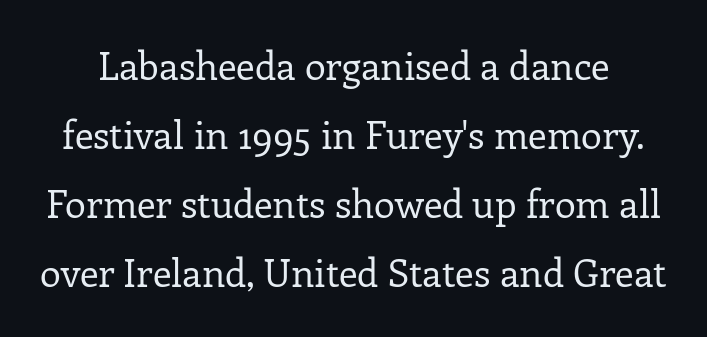
The gaps between neighbouring characters are ordinary and unremarkable. The letters carry serifs — small finishing strokes at the ends of their stems. This is roman type, the default non-slanted kind. On a weight scale, this lands at 450 or below. Anything drawn beneath the words? Only blank space.
